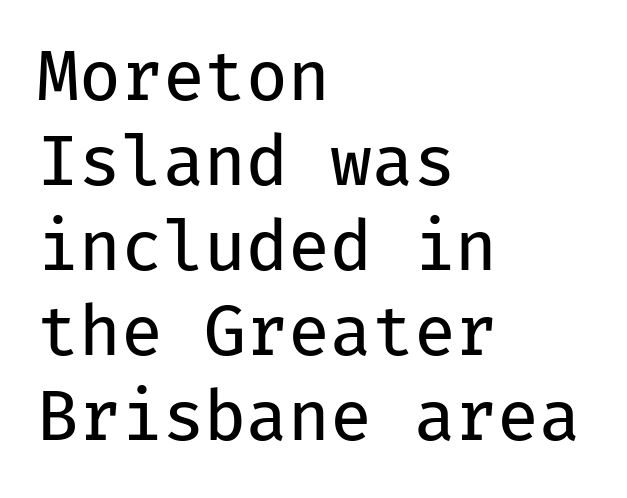
{"serif": "no", "italic": "no", "bold": "no", "weight": "regular", "width": "normal", "stroke_contrast": "low", "x_height": "medium", "monospaced": "yes", "underline": "no", "align": "left", "line_spacing": "normal", "line_spacing_ratio": 1.25, "letter_spacing": "normal", "letter_spacing_em": 0.0, "glyph_px": 68}
